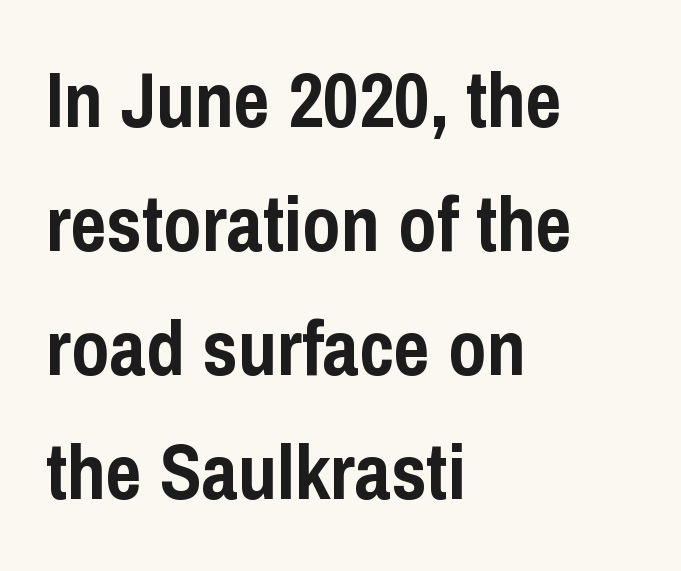
{"serif": "no", "italic": "no", "bold": "yes", "weight": "semibold", "width": "condensed", "stroke_contrast": "low", "x_height": "medium", "monospaced": "no", "underline": "no", "align": "left", "line_spacing": "normal", "line_spacing_ratio": 1.59, "letter_spacing": "normal", "letter_spacing_em": 0.0, "glyph_px": 78}
